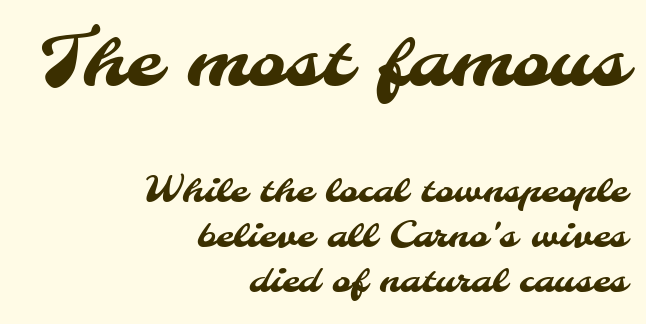
A typesetter would call this proportional, since set widths differ per character. A typesetter would label this face a sans. The tracking reads as untouched default to a designer's eye. The typesetter chose a ragged-left arrangement here. Vertically, the passage feels balanced, rows spaced as you'd expect.
